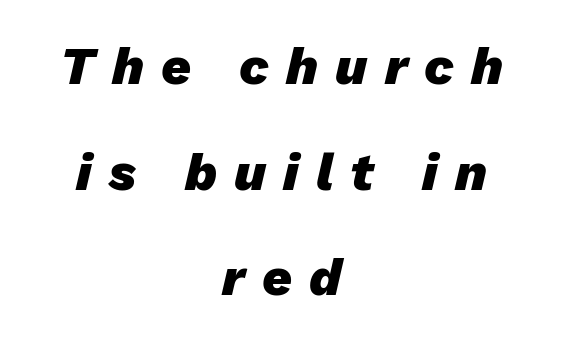
The image shows 52 px heavy type, italic (leaning right); set centered, loose line spacing (2.03x), unusually wide letter spacing (+0.33 em), not underlined; low stroke contrast and a medium x-height.
